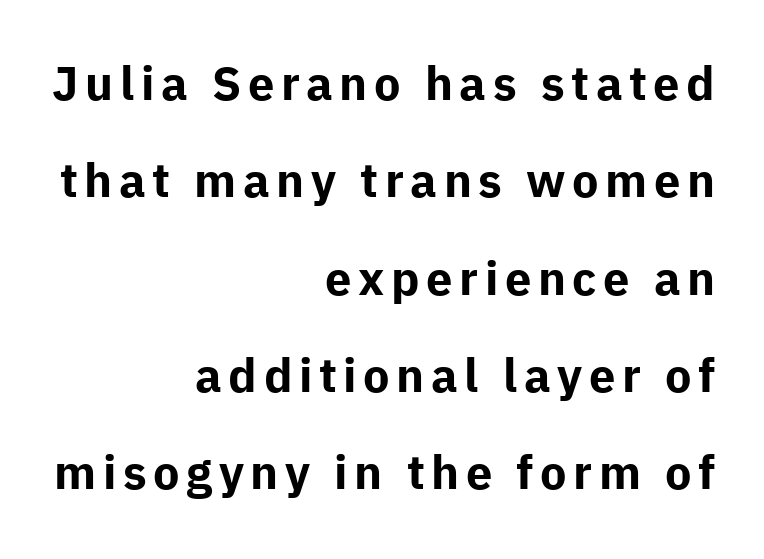
Spacing verdict: proportional, widths tailored to each character. The zone under the glyphs is completely vacant. When letters stand straight like this, we call the style roman or upright. Line spacing here is loose. The font family rendered here belongs to the sans-serif group.
